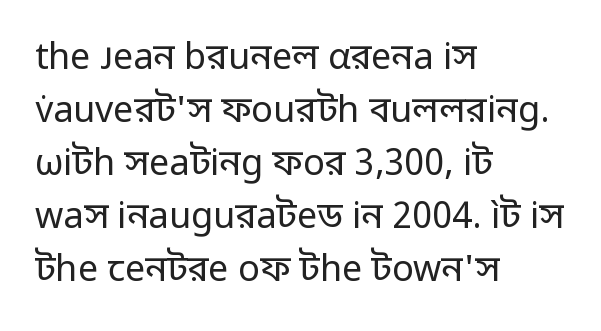
The type sits square on the baseline with zero lean. Casual observation: everything's shoved over to the left. No chunkiness to these letters — they're not bold. This rendering features lettering with no underline. Baseline-to-baseline distance is the conventional proportion of letter height. Default kerning and tracking; the words read as compact shapes.
